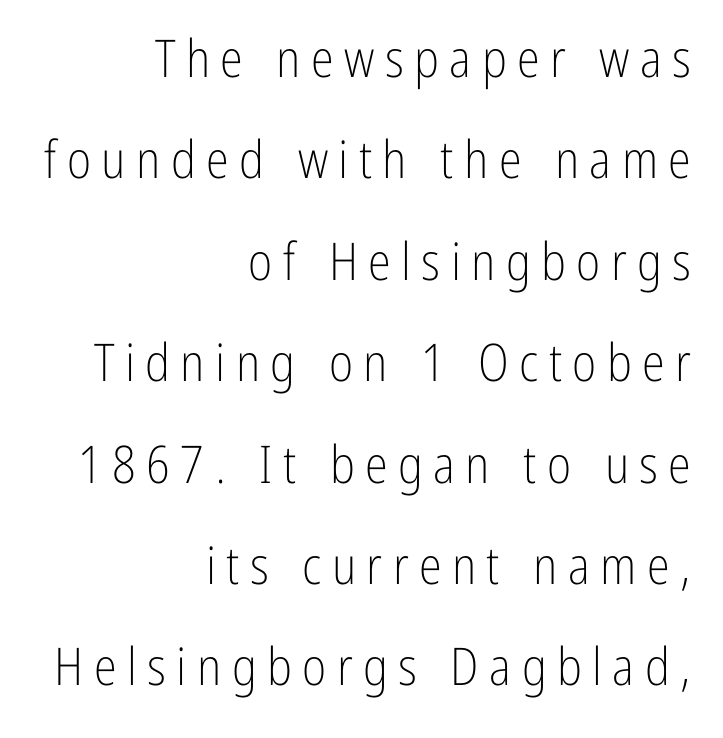
{"serif": "no", "italic": "no", "bold": "no", "weight": "light", "width": "condensed", "stroke_contrast": "low", "x_height": "medium", "monospaced": "no", "underline": "no", "align": "right", "line_spacing": "loose", "line_spacing_ratio": 1.95, "letter_spacing": "wide", "letter_spacing_em": 0.2, "glyph_px": 52}
